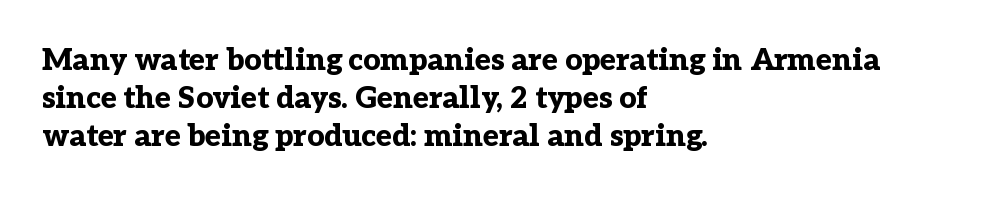
Q: Is the text bold? A: Yes.
Q: Is the text italic (slanted)? A: No, it is upright.
Q: Is the typeface a serif or a sans-serif typeface? A: Serif.
Q: Is the text underlined? A: No.
Q: How is the paragraph aligned? A: Left-aligned.
Q: Is the spacing between letters normal or unusually wide? A: Normal.
Q: Is the spacing between lines tight, normal or loose? A: Normal.
Q: Width (condensed, normal, or wide)? A: Normal.
Q: Stroke contrast? A: Low.
Q: x-height? A: Medium.
Q: Monospaced? A: No.
